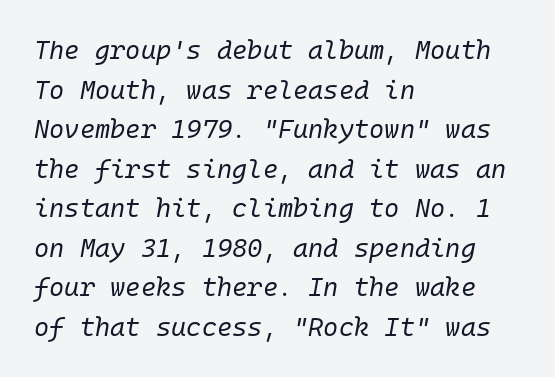
The image shows 26 px text type, italic (leaning right); set left-aligned, normal line spacing (1.52x), normal letter spacing, not underlined.
